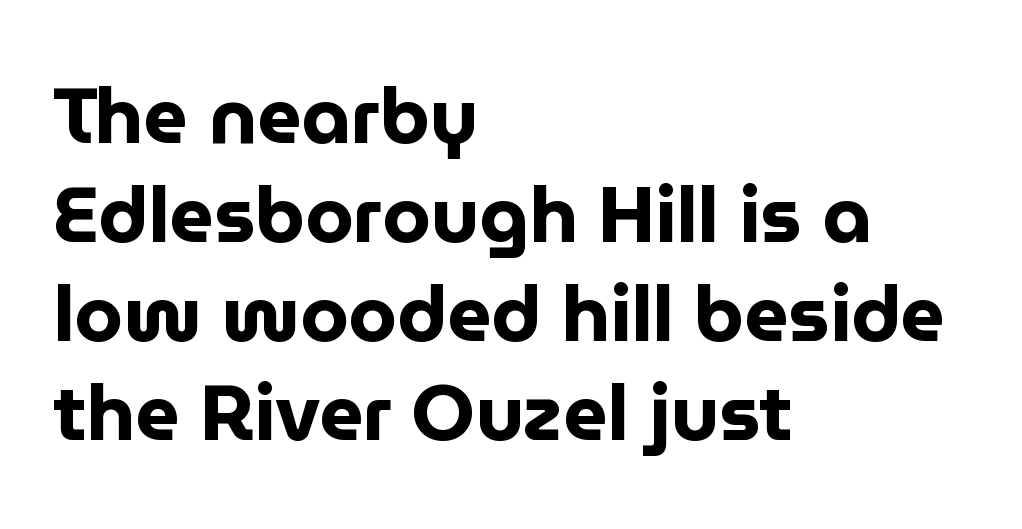
Q: Is the text bold? A: Yes.
Q: Is the text italic (slanted)? A: No, it is upright.
Q: Is the typeface a serif or a sans-serif typeface? A: Sans-serif.
Q: Is the text underlined? A: No.
Q: How is the paragraph aligned? A: Left-aligned.
Q: Is the spacing between letters normal or unusually wide? A: Normal.
Q: Is the spacing between lines tight, normal or loose? A: Normal.
Q: Width (condensed, normal, or wide)? A: Normal.
Q: Stroke contrast? A: Low.
Q: x-height? A: Medium.
Q: Monospaced? A: No.
